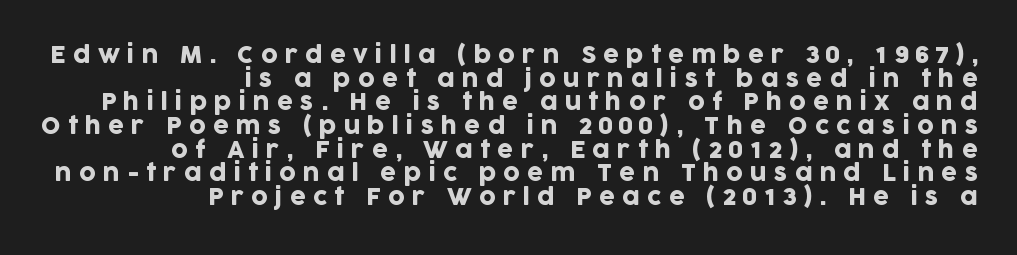
{"italic": "no", "underline": "no", "align": "right", "line_spacing": "tight", "line_spacing_ratio": 1.03, "letter_spacing": "wide", "letter_spacing_em": 0.31, "glyph_px": 23}
